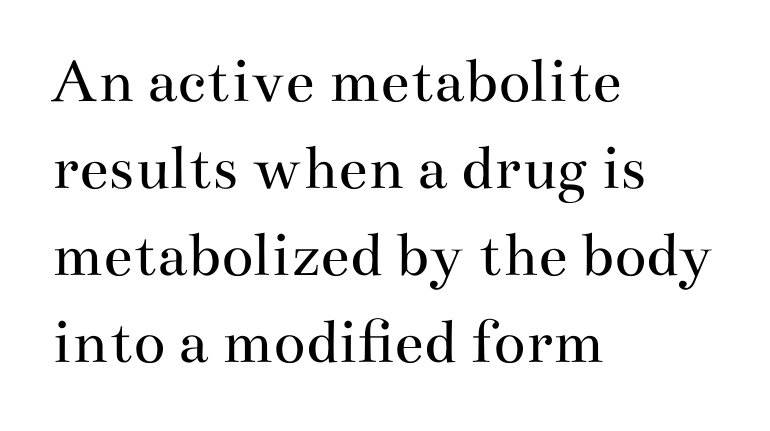
The lines sit at an ordinary, default distance from one another. This is roman type, the default non-slanted kind. Layout note: lines flush left. Words float on clear page, feet unadorned. Characters follow at the spacing the type designer built in. To sum up the face: it has serifs.
